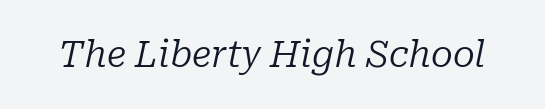
{"serif": "yes", "italic": "yes", "lean": "right", "slant_degrees": 10, "bold": "no", "weight": "regular", "width": "normal", "stroke_contrast": "low", "x_height": "medium", "monospaced": "no", "underline": "no", "letter_spacing": "normal", "letter_spacing_em": 0.0, "glyph_px": 36}
